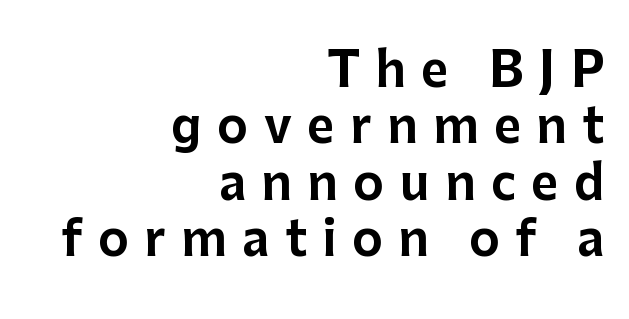
Q: Is the text italic (slanted)? A: No, it is upright.
Q: Is the typeface a serif or a sans-serif typeface? A: Sans-serif.
Q: Is the text underlined? A: No.
Q: How is the paragraph aligned? A: Right-aligned.
Q: Is the spacing between letters normal or unusually wide? A: Unusually wide.
Q: Width (condensed, normal, or wide)? A: Normal.
Q: Stroke contrast? A: Low.
Q: x-height? A: Medium.
Q: Monospaced? A: No.
